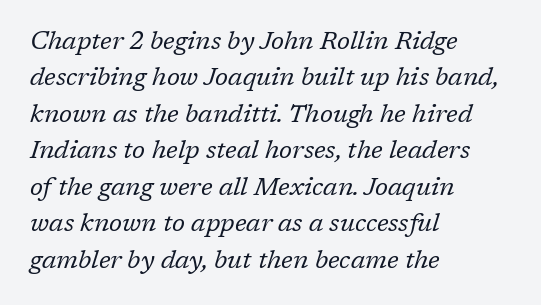
The image shows 25 px text type, italic (leaning right); set left-aligned, normal line spacing (1.46x), normal letter spacing, not underlined.
